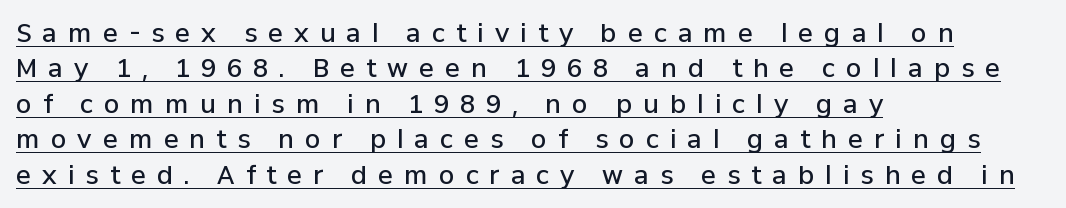
The image shows 25 px text type, upright; set left-aligned, normal line spacing (1.42x), unusually wide letter spacing (+0.44 em), underlined.
